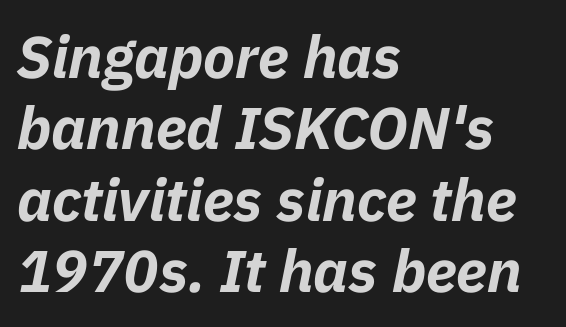
Type without underlining. Nothing unusual about the tracking: characters are spaced as the font intends. The setting favours the left margin, as ordinary paragraphs usually do. What weight is shown? A full bold with thick strokes. Designer's note — italics engaged.
